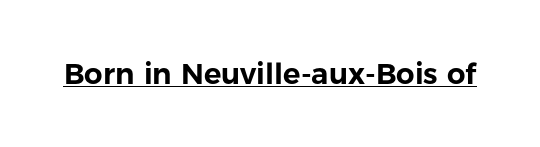
{"serif": "no", "italic": "no", "width": "normal", "stroke_contrast": "low", "x_height": "medium", "monospaced": "no", "underline": "yes", "letter_spacing": "normal", "letter_spacing_em": 0.0, "glyph_px": 29}
